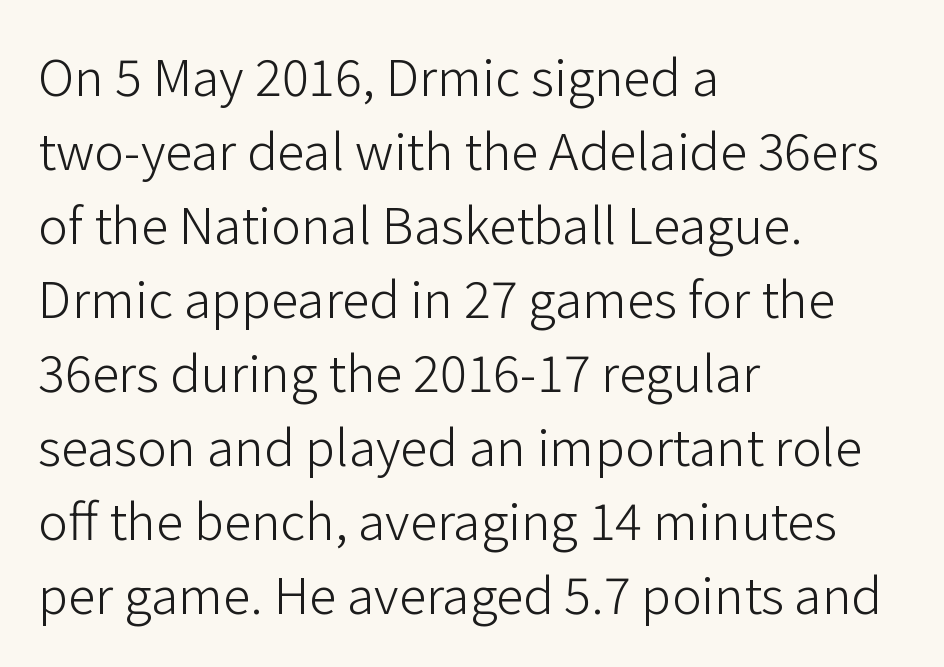
Quick note: underline off. These lines stack with their left ends in a neat column. Regarding serifs, this sample does without them. Proportional: the letters do not fall into vertical columns. Compared with typical paragraphs, the rows here are spaced about the same.
